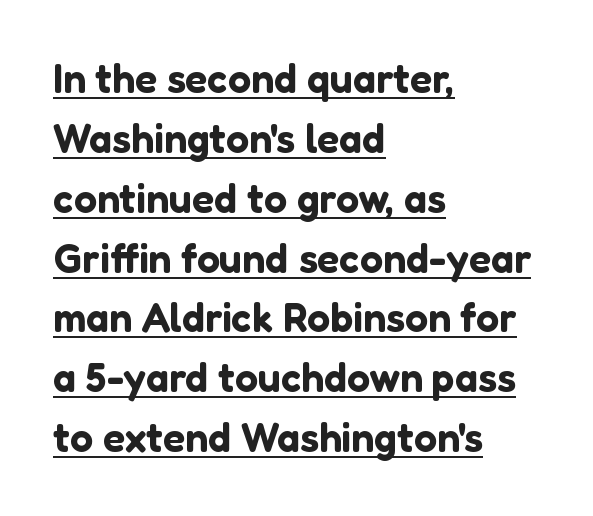
Q: Is the text italic (slanted)? A: No, it is upright.
Q: Is the typeface a serif or a sans-serif typeface? A: Sans-serif.
Q: Is the text underlined? A: Yes.
Q: How is the paragraph aligned? A: Left-aligned.
Q: Is the spacing between letters normal or unusually wide? A: Normal.
Q: Is the spacing between lines tight, normal or loose? A: Normal.
Q: Width (condensed, normal, or wide)? A: Normal.
Q: Stroke contrast? A: Low.
Q: x-height? A: Medium.
Q: Monospaced? A: No.
